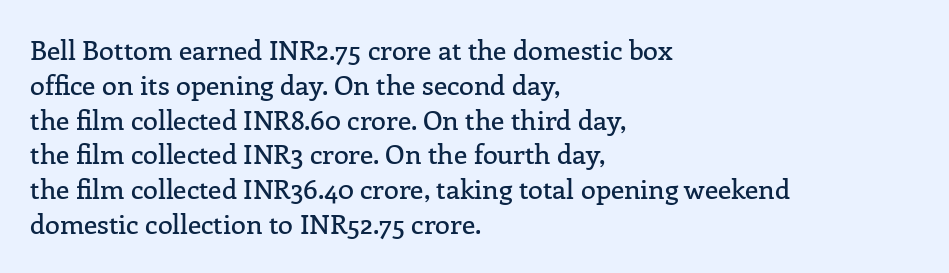
Students, observe: this is what conventionally led text looks like. This sample uses plain, unmodified letter spacing. Nobody drew a line under any word here. The typesetter chose a ragged-right arrangement here. Style check: upright.
